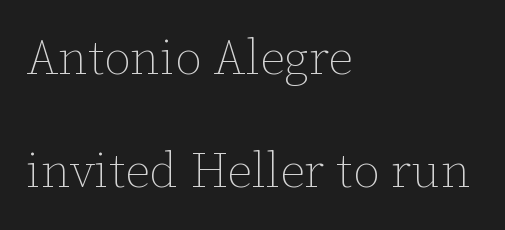
Q: Is the text bold? A: No.
Q: Is the text italic (slanted)? A: No, it is upright.
Q: Is the text underlined? A: No.
Q: How is the paragraph aligned? A: Left-aligned.
Q: Is the spacing between letters normal or unusually wide? A: Normal.
Q: Is the spacing between lines tight, normal or loose? A: Loose.
Q: Width (condensed, normal, or wide)? A: Normal.
Q: Stroke contrast? A: Low.
Q: x-height? A: Medium.
Q: Monospaced? A: No.
